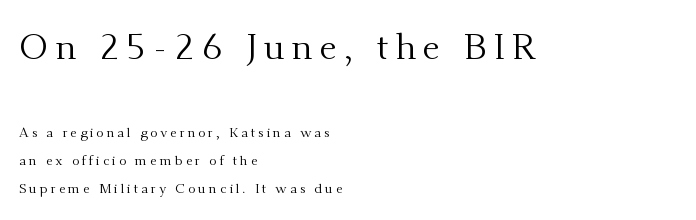
The space beneath each line is pristine and unruled. This sample uses an upright cut, with every glyph sitting square on the baseline. How would I describe the line gaps? Wide and relaxed. This sample uses expanded letter spacing, leaving extra air between glyphs.
